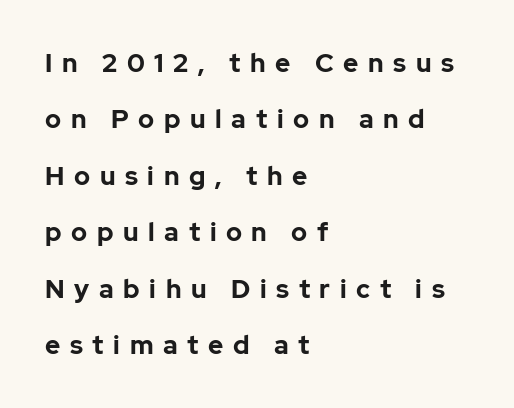
{"italic": "no", "bold": "yes", "underline": "no", "align": "left", "line_spacing": "loose", "line_spacing_ratio": 2.17, "letter_spacing": "wide", "letter_spacing_em": 0.37, "glyph_px": 26}
